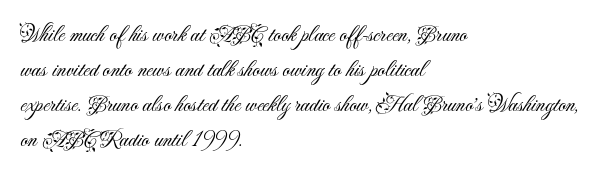
Q: Is the text bold? A: No.
Q: Is the text italic (slanted)? A: Yes.
Q: Is the text underlined? A: No.
Q: How is the paragraph aligned? A: Left-aligned.
Q: Is the spacing between letters normal or unusually wide? A: Normal.
Q: Is the spacing between lines tight, normal or loose? A: Normal.
